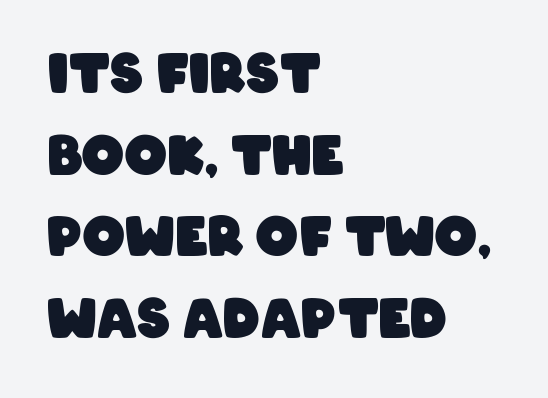
Do the characters align in a grid? No, the font is proportional. Letters rest on an invisible, unmarked baseline. Students, note that the glyphs here touch the page at normal intervals. Typographic density is high because the face is bold.
